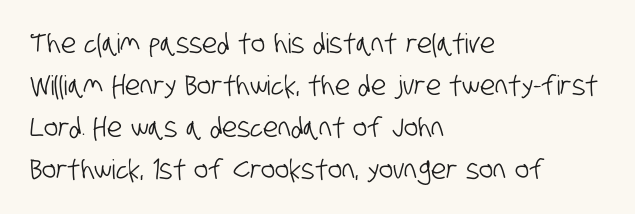
{"underline": "no", "align": "left", "line_spacing": "normal", "line_spacing_ratio": 1.55, "letter_spacing": "normal", "letter_spacing_em": 0.0, "glyph_px": 27}
